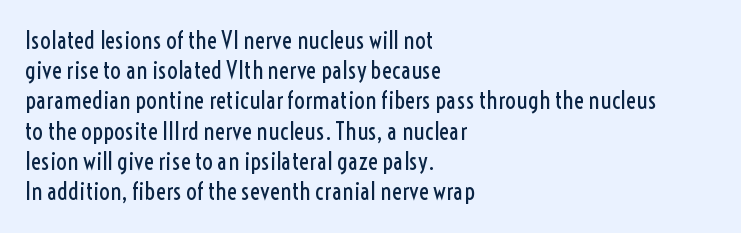
The image shows 24 px text type, upright; set left-aligned, normal line spacing (1.26x), normal letter spacing, not underlined.
